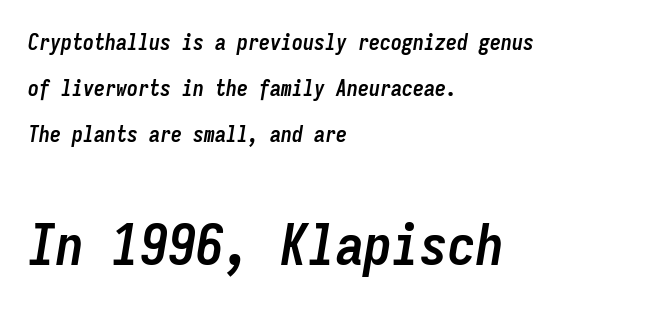
The image shows 56 px semibold, condensed type, italic (leaning right), monospaced; set left-aligned, loose line spacing (2.08x), normal letter spacing, not underlined; the second (bottom) block is 2.55x larger; low stroke contrast and a medium x-height.
